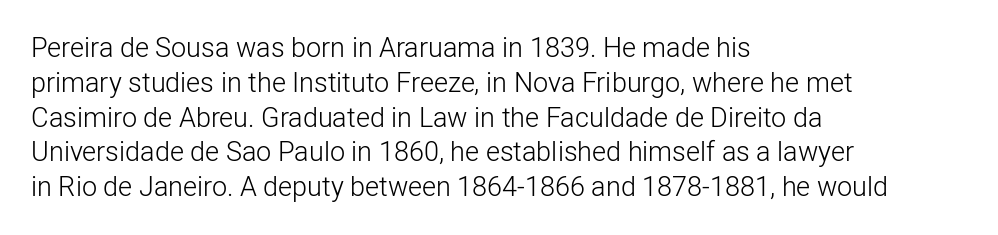
The image shows 27 px text type, upright; set left-aligned, normal line spacing (1.29x), normal letter spacing, not underlined.
